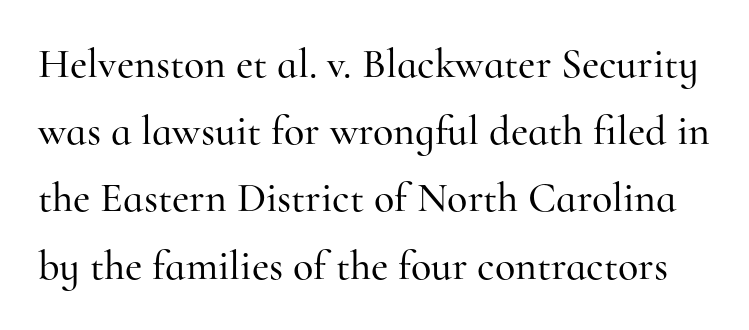
{"serif": "yes", "italic": "no", "width": "normal", "stroke_contrast": "high", "x_height": "small", "monospaced": "no", "underline": "no", "line_spacing": "normal", "line_spacing_ratio": 1.6, "letter_spacing": "normal", "letter_spacing_em": 0.0, "glyph_px": 42}
